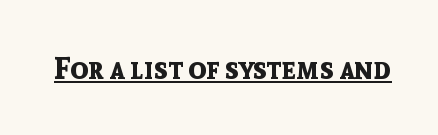
These lines carry a lot of weight — the face is fully bold. This is the regular roman posture of the typeface. Each letter keeps its own natural width here, so spacing adapts to shape. The sample's only ornament is a line tracing under the words.
